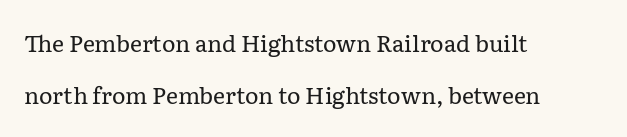
The image shows 23 px text type, upright; set left-aligned, loose line spacing (2.28x), normal letter spacing, not underlined.
